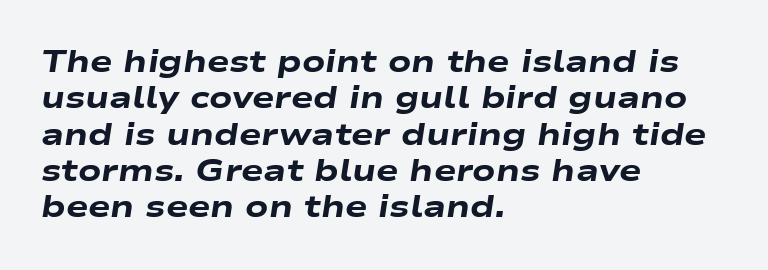
Q: Is the text bold? A: Yes.
Q: Is the text italic (slanted)? A: Yes, it leans right by about 9 degrees.
Q: Is the text underlined? A: No.
Q: How is the paragraph aligned? A: Left-aligned.
Q: Is the spacing between letters normal or unusually wide? A: Normal.
Q: Width (condensed, normal, or wide)? A: Wide.
Q: Stroke contrast? A: Low.
Q: x-height? A: Medium.
Q: Monospaced? A: No.
